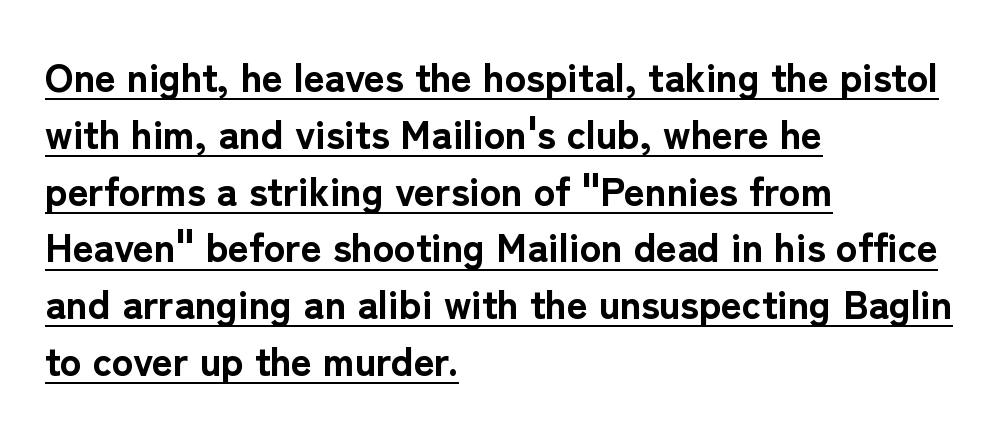
The image shows 40 px bold sans-serif type, upright; set left-aligned, normal line spacing (1.42x), normal letter spacing, underlined; low stroke contrast and a medium x-height.
